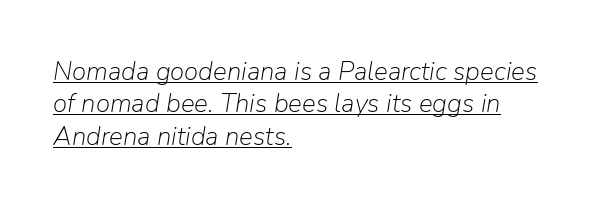
{"italic": "yes", "lean": "right", "slant_degrees": 9, "bold": "no", "underline": "yes", "align": "left", "line_spacing": "normal", "line_spacing_ratio": 1.25, "letter_spacing": "normal", "letter_spacing_em": 0.0, "glyph_px": 26}
